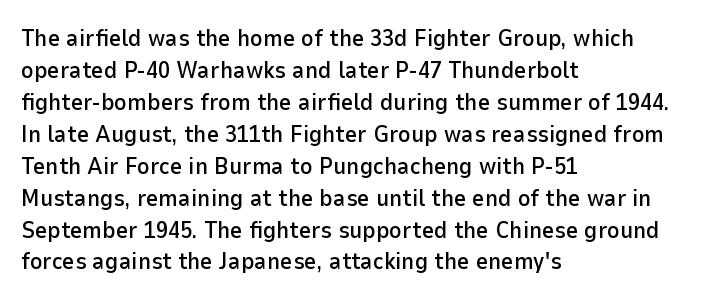
Q: Is the text italic (slanted)? A: No, it is upright.
Q: Is the text underlined? A: No.
Q: How is the paragraph aligned? A: Left-aligned.
Q: Is the spacing between letters normal or unusually wide? A: Normal.
Q: Is the spacing between lines tight, normal or loose? A: Normal.
